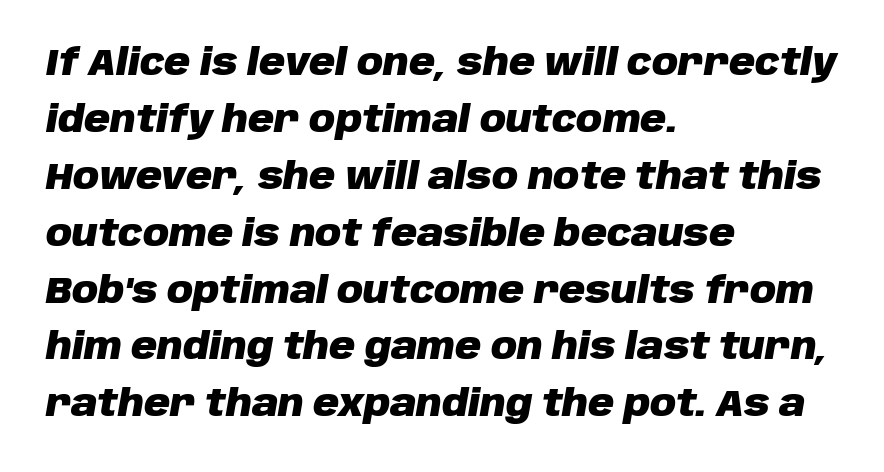
The image shows 36 px heavy type, italic (leaning right); set left-aligned, normal line spacing (1.58x), normal letter spacing, not underlined; low stroke contrast and a large x-height.
